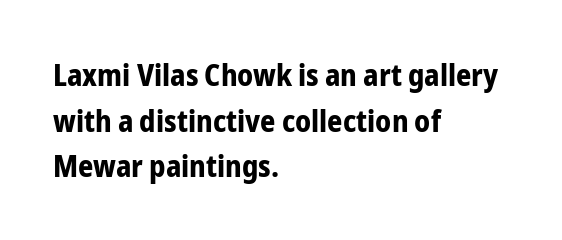
{"serif": "no", "italic": "no", "bold": "yes", "weight": "bold", "width": "condensed", "stroke_contrast": "low", "x_height": "medium", "monospaced": "no", "underline": "no", "align": "left", "line_spacing": "normal", "line_spacing_ratio": 1.52, "letter_spacing": "normal", "letter_spacing_em": 0.0, "glyph_px": 30}
